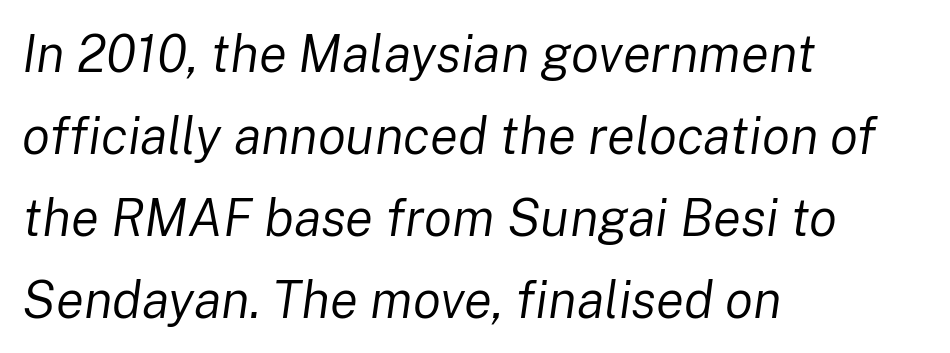
The image shows 52 px regular-weight type, italic (leaning right); set left-aligned, normal line spacing (1.58x), normal letter spacing, not underlined; low stroke contrast and a medium x-height.
